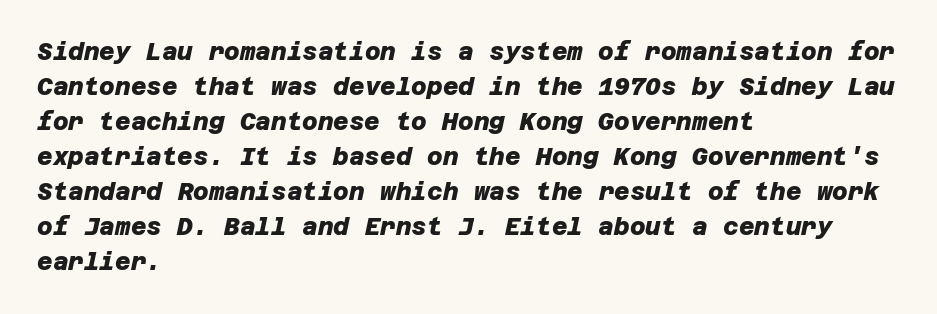
The image shows 24 px bold type; set left-aligned, normal line spacing (1.46x), normal letter spacing, not underlined.
